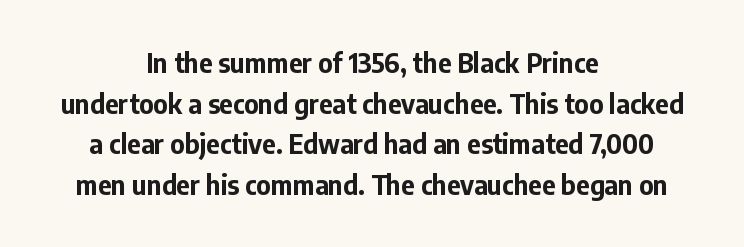
{"italic": "no", "bold": "yes", "underline": "no", "align": "center", "line_spacing": "normal", "line_spacing_ratio": 1.56, "letter_spacing": "normal", "letter_spacing_em": 0.0, "glyph_px": 26}
